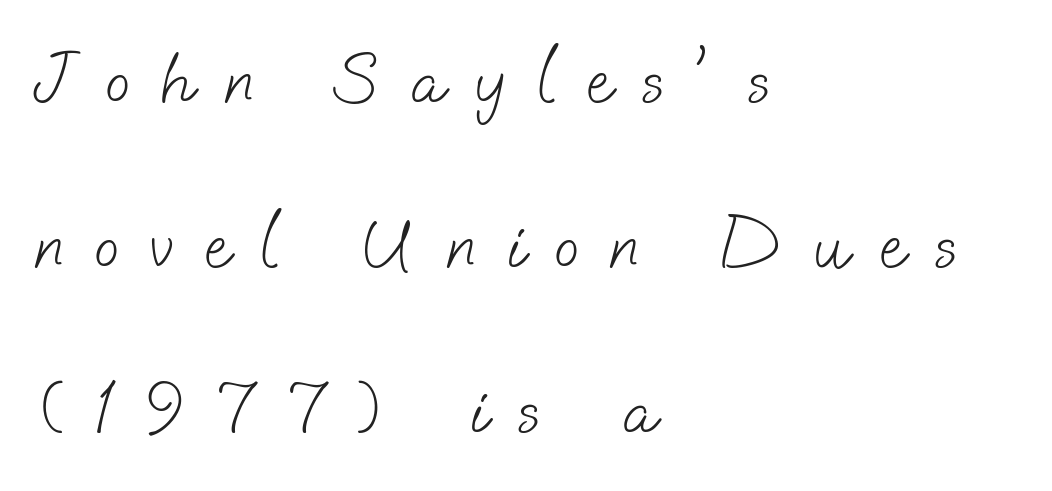
The image shows 74 px light sans-serif type; set left-aligned, loose line spacing (2.23x), unusually wide letter spacing (+0.41 em), not underlined; low stroke contrast and a small x-height.
